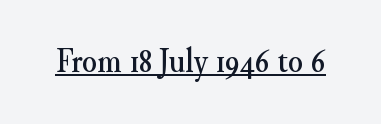
Q: Is the text italic (slanted)? A: No, it is upright.
Q: Is the typeface a serif or a sans-serif typeface? A: Serif.
Q: Is the text underlined? A: Yes.
Q: Is the spacing between letters normal or unusually wide? A: Normal.
Q: Width (condensed, normal, or wide)? A: Normal.
Q: Stroke contrast? A: Medium.
Q: x-height? A: Small.
Q: Monospaced? A: No.
